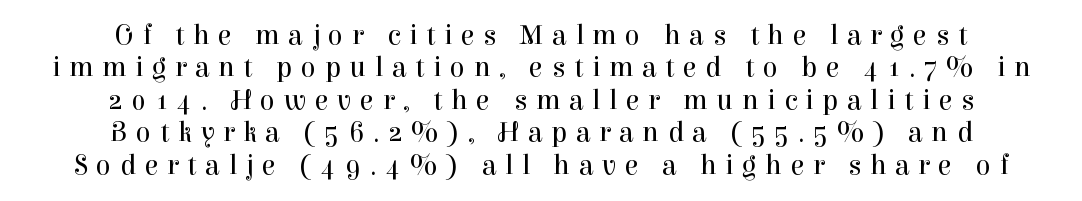
The image shows 28 px regular-weight serif type, upright; set centered, line spacing 1.16x, unusually wide letter spacing (+0.31 em), not underlined; high stroke contrast and a medium x-height.
